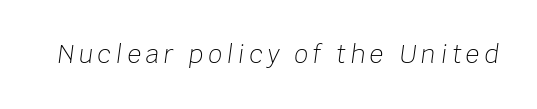
The image shows 24 px text type, italic (leaning right); set unusually wide letter spacing (+0.2 em), not underlined.
